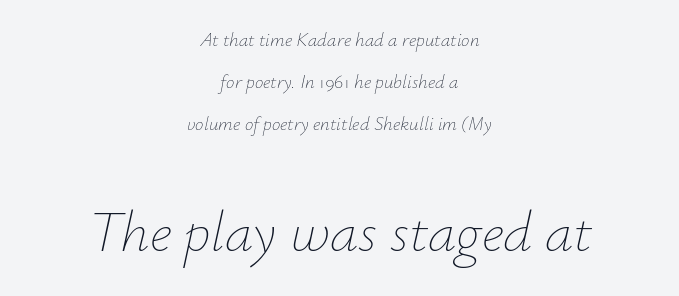
The image shows 57 px thin type, italic (leaning right); set centered, loose line spacing (2.2x), normal letter spacing, not underlined; the second (bottom) block is 3.0x larger; low stroke contrast and a small x-height.
